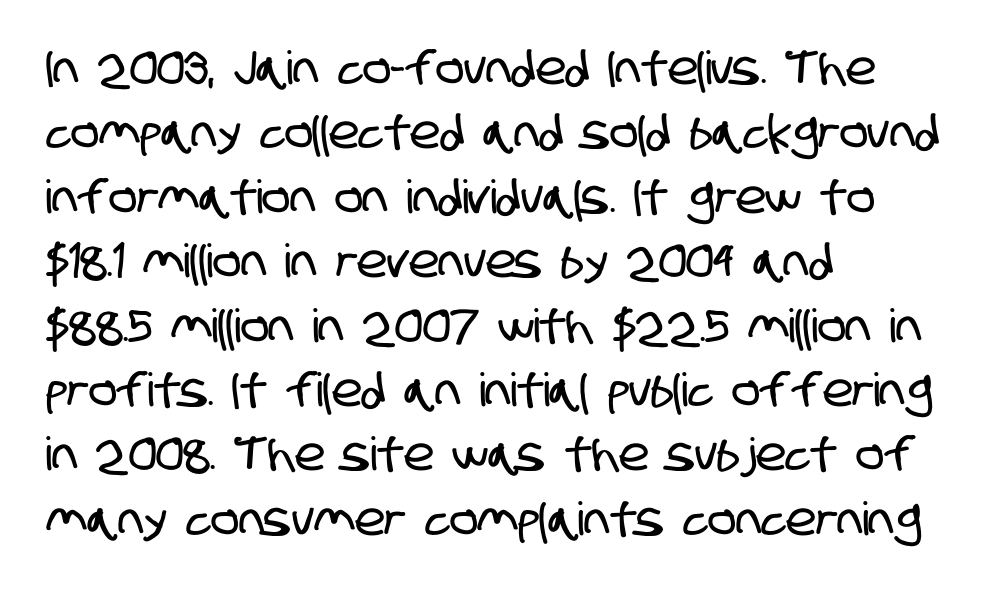
{"serif": "no", "width": "condensed", "stroke_contrast": "low", "x_height": "large", "monospaced": "no", "underline": "no", "align": "left", "line_spacing": "normal", "line_spacing_ratio": 1.4, "letter_spacing": "normal", "letter_spacing_em": 0.0, "glyph_px": 46}
